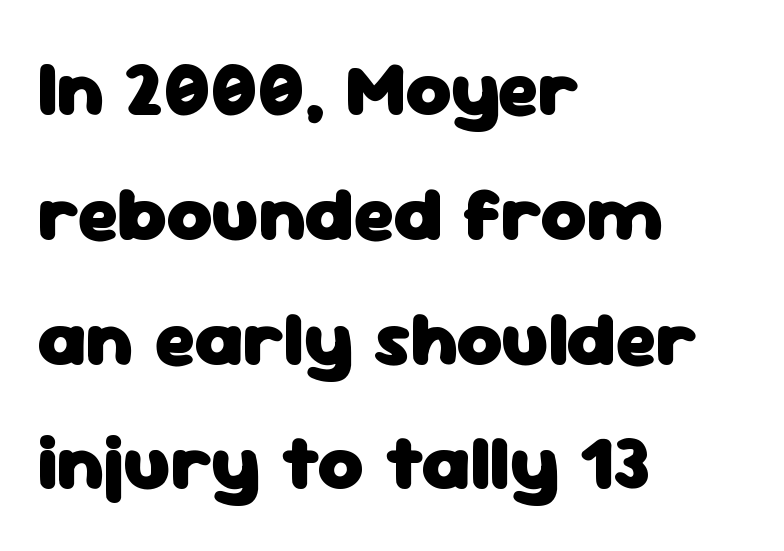
This sample keeps an unexceptional amount of space between lines. Caption: multi-line text, flush left, ragged right. Ordinary non-slanted type is in use. The rendering uses a bold face; every stroke is thick and dark. Think of a printed novel: that variable character pitch is what you see here.
